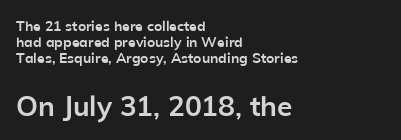
The image shows 28 px semibold sans-serif type, upright; set left-aligned, line spacing 1.16x, normal letter spacing, not underlined; the second (bottom) block is 2.0x larger; low stroke contrast and a medium x-height.
